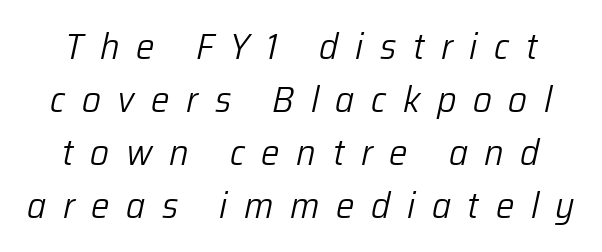
Q: Is the text bold? A: No.
Q: Is the text italic (slanted)? A: Yes, it leans right by about 12 degrees.
Q: Is the text underlined? A: No.
Q: How is the paragraph aligned? A: Centered.
Q: Is the spacing between letters normal or unusually wide? A: Unusually wide.
Q: Is the spacing between lines tight, normal or loose? A: Normal.
Q: Width (condensed, normal, or wide)? A: Normal.
Q: Stroke contrast? A: Low.
Q: x-height? A: Medium.
Q: Monospaced? A: No.
